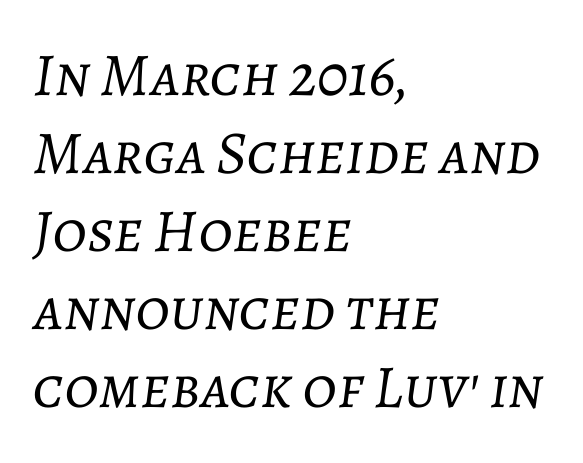
Q: Is the text bold? A: No.
Q: Is the text italic (slanted)? A: Yes, it leans right by about 7 degrees.
Q: Is the text underlined? A: No.
Q: How is the paragraph aligned? A: Left-aligned.
Q: Is the spacing between letters normal or unusually wide? A: Normal.
Q: Is the spacing between lines tight, normal or loose? A: Normal.
Q: Width (condensed, normal, or wide)? A: Normal.
Q: Stroke contrast? A: Low.
Q: x-height? A: Medium.
Q: Monospaced? A: No.
